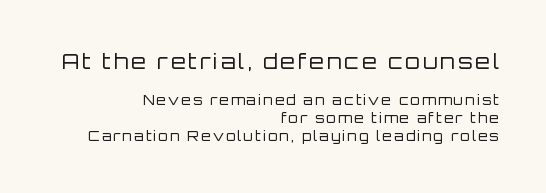
The image shows 21 px text type, upright; set right-aligned, normal line spacing (1.27x), not underlined; the first (top) block is 1.5x larger.
